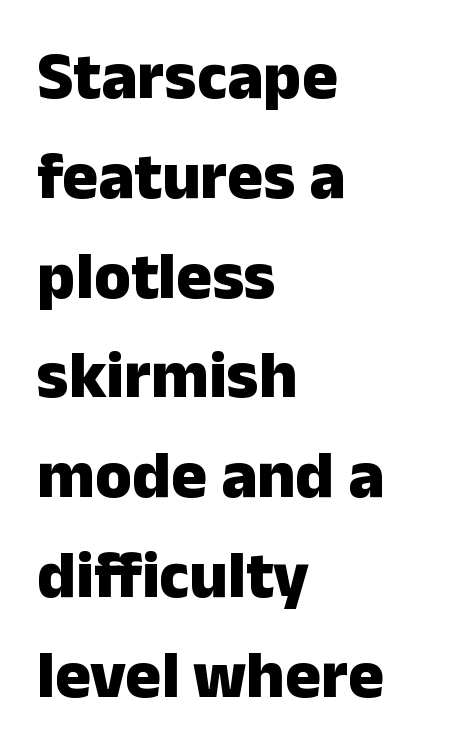
The image shows 67 px heavy sans-serif type, upright; set left-aligned, normal line spacing (1.49x), normal letter spacing, not underlined; low stroke contrast and a medium x-height.
